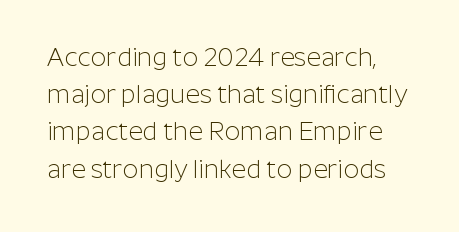
The image shows 25 px text type, upright; set normal line spacing (1.49x), normal letter spacing, not underlined.
